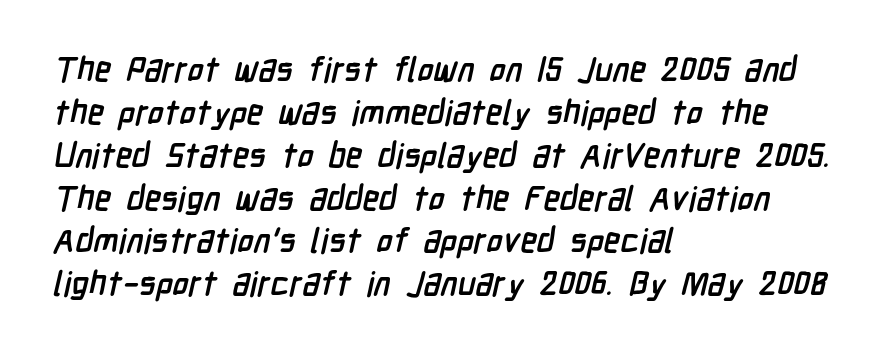
Spacing verdict: proportional, widths tailored to each character. Any mark beneath the type? The region is blank. Honestly, the letter spacing is just normal — you wouldn't notice it. These lines stack with their left ends in a neat column. Every letter is thick-stroked: bold, no question. Is this a sans? Yes — the strokes have no serifs.
